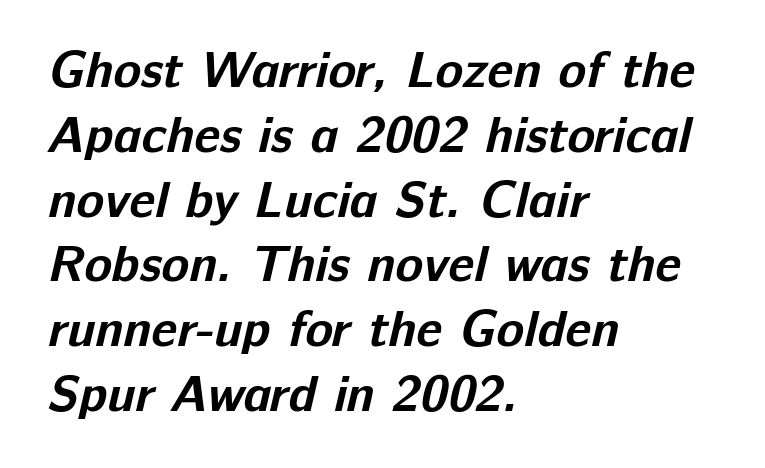
The image shows 51 px bold sans-serif type; set left-aligned, normal line spacing (1.27x), normal letter spacing, not underlined; low stroke contrast and a medium x-height.
